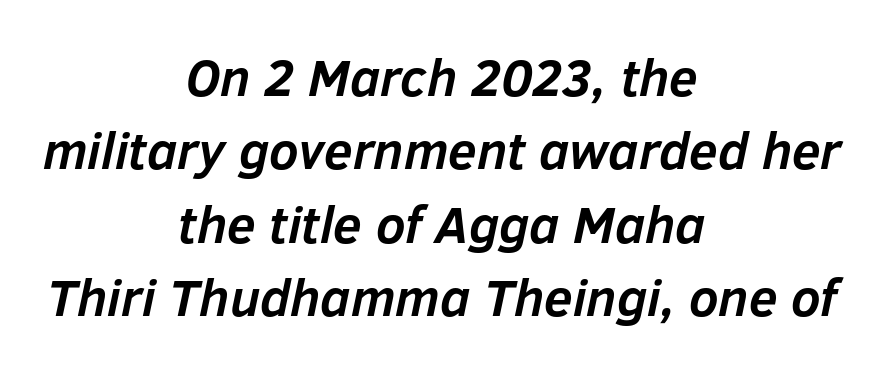
The image shows 52 px semibold type, italic (leaning right); set centered, normal line spacing (1.41x), normal letter spacing, not underlined; low stroke contrast and a medium x-height.
